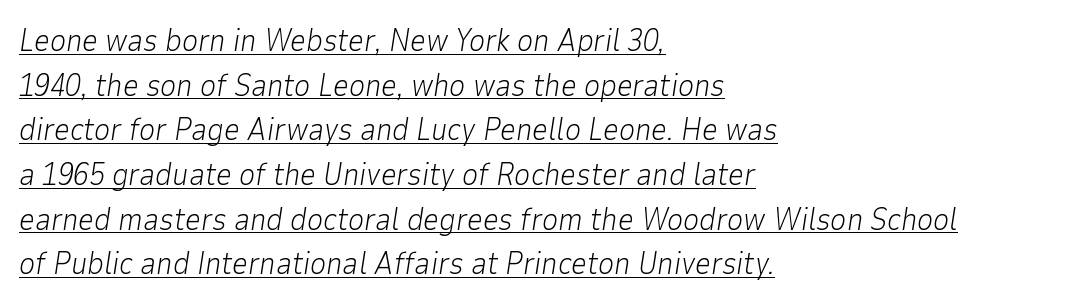
{"italic": "yes", "lean": "right", "slant_degrees": 9, "bold": "no", "weight": "light", "width": "normal", "stroke_contrast": "low", "x_height": "medium", "monospaced": "no", "underline": "yes", "align": "left", "line_spacing": "normal", "line_spacing_ratio": 1.44, "letter_spacing": "normal", "letter_spacing_em": 0.0, "glyph_px": 31}
